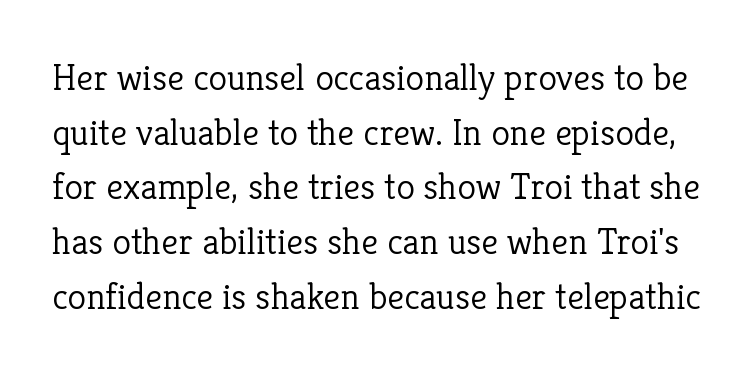
How are the letters spaced? Ordinarily, with no added tracking. The words here are not underlined. Does the type have serifs? Yes, each stem ends in a small foot. Honestly, the row spacing looks completely unremarkable. You could not count columns in this text — the font is proportionally spaced.
